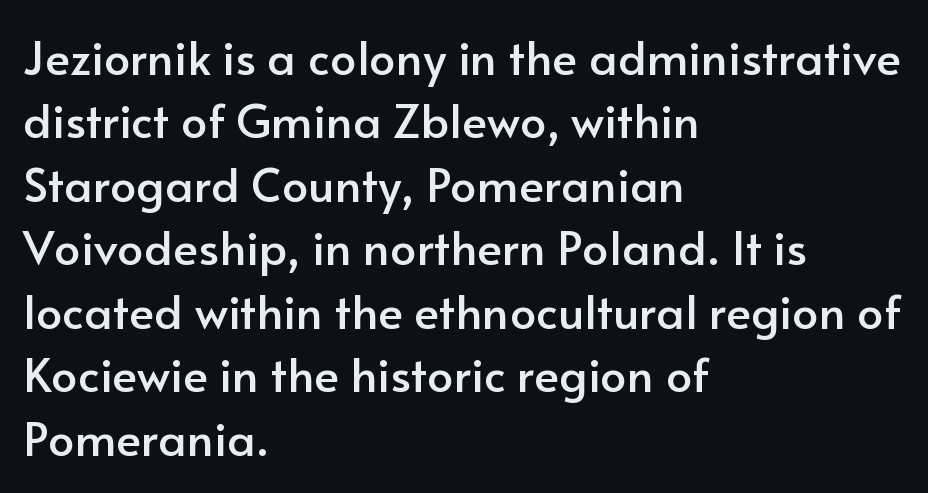
Q: Is the text italic (slanted)? A: No, it is upright.
Q: Is the typeface a serif or a sans-serif typeface? A: Sans-serif.
Q: Is the text underlined? A: No.
Q: How is the paragraph aligned? A: Left-aligned.
Q: Is the spacing between letters normal or unusually wide? A: Normal.
Q: Is the spacing between lines tight, normal or loose? A: Normal.
Q: Width (condensed, normal, or wide)? A: Normal.
Q: Stroke contrast? A: Low.
Q: x-height? A: Small.
Q: Monospaced? A: No.
